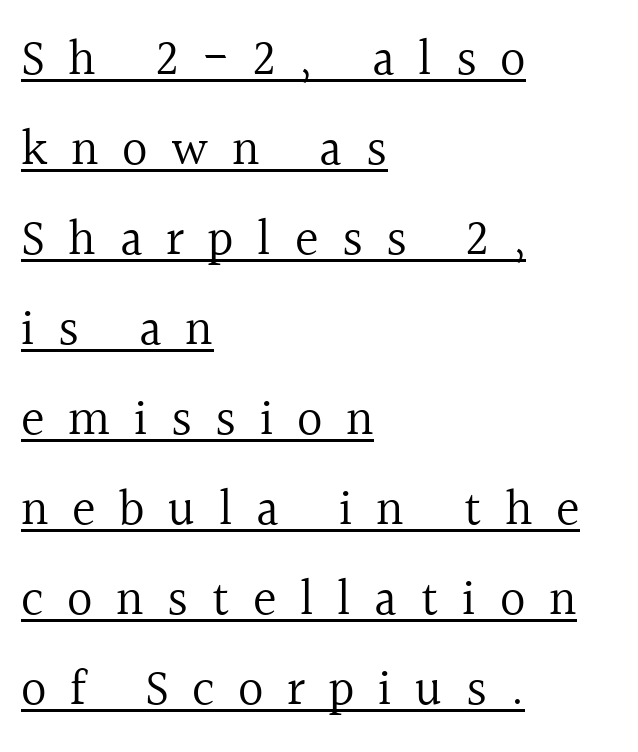
{"serif": "yes", "italic": "no", "bold": "no", "weight": "regular", "width": "normal", "x_height": "medium", "monospaced": "no", "underline": "yes", "align": "left", "line_spacing_ratio": 1.8, "letter_spacing": "wide", "letter_spacing_em": 0.47, "glyph_px": 50}
